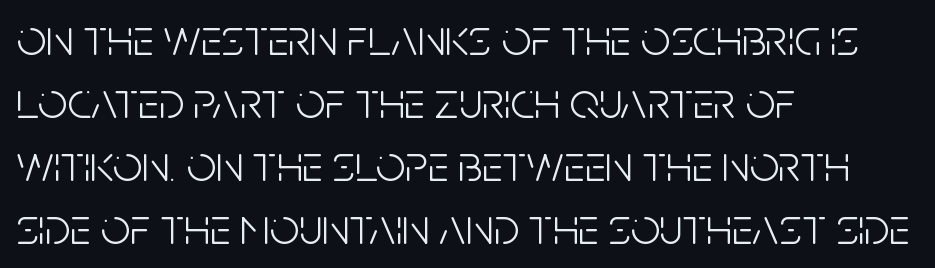
Q: Is the text bold? A: No.
Q: Is the text italic (slanted)? A: No, it is upright.
Q: Is the typeface a serif or a sans-serif typeface? A: Sans-serif.
Q: Is the text underlined? A: No.
Q: How is the paragraph aligned? A: Left-aligned.
Q: Is the spacing between letters normal or unusually wide? A: Normal.
Q: Width (condensed, normal, or wide)? A: Condensed.
Q: Stroke contrast? A: Low.
Q: x-height? A: Large.
Q: Monospaced? A: No.
